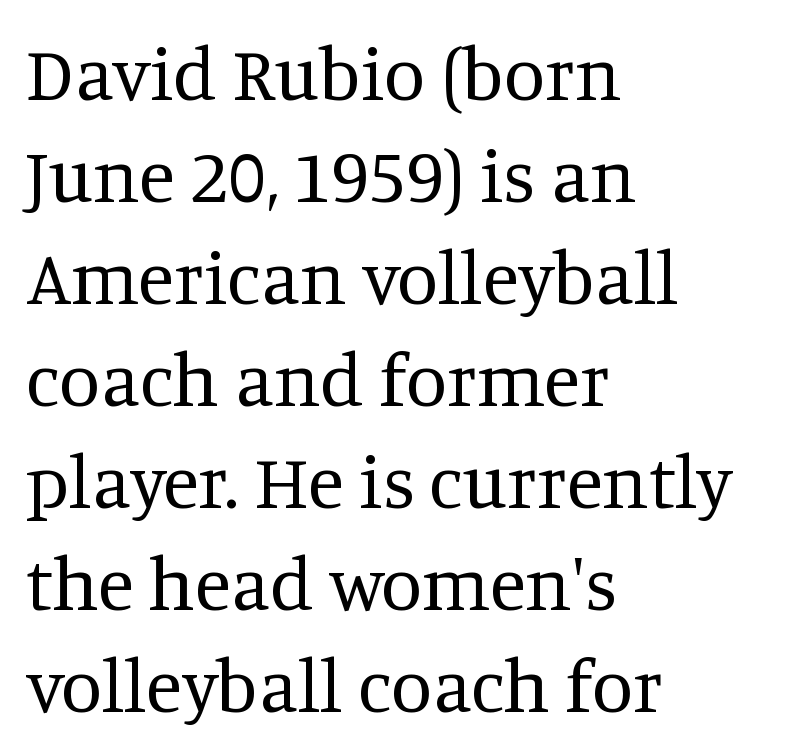
Q: Is the text bold? A: No.
Q: Is the text italic (slanted)? A: No, it is upright.
Q: Is the typeface a serif or a sans-serif typeface? A: Serif.
Q: Is the text underlined? A: No.
Q: How is the paragraph aligned? A: Left-aligned.
Q: Is the spacing between letters normal or unusually wide? A: Normal.
Q: Is the spacing between lines tight, normal or loose? A: Normal.
Q: Width (condensed, normal, or wide)? A: Normal.
Q: Stroke contrast? A: Medium.
Q: x-height? A: Large.
Q: Monospaced? A: No.
